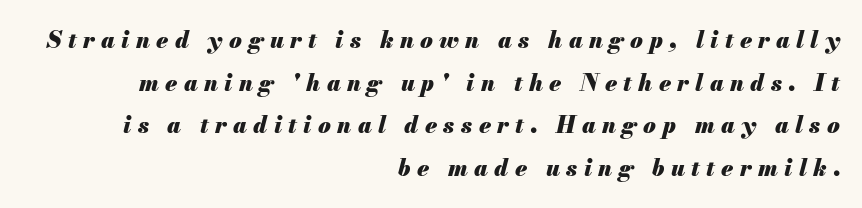
{"italic": "yes", "lean": "right", "slant_degrees": 13, "bold": "yes", "underline": "no", "align": "right", "line_spacing_ratio": 1.85, "letter_spacing": "wide", "letter_spacing_em": 0.28, "glyph_px": 23}
